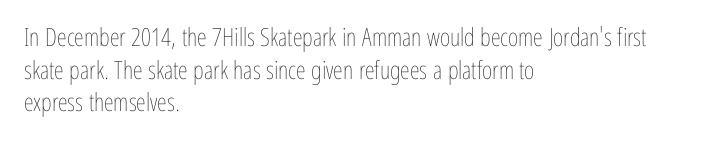
{"italic": "no", "bold": "no", "underline": "no", "align": "left", "line_spacing": "normal", "line_spacing_ratio": 1.31, "letter_spacing": "normal", "letter_spacing_em": 0.0, "glyph_px": 25}
